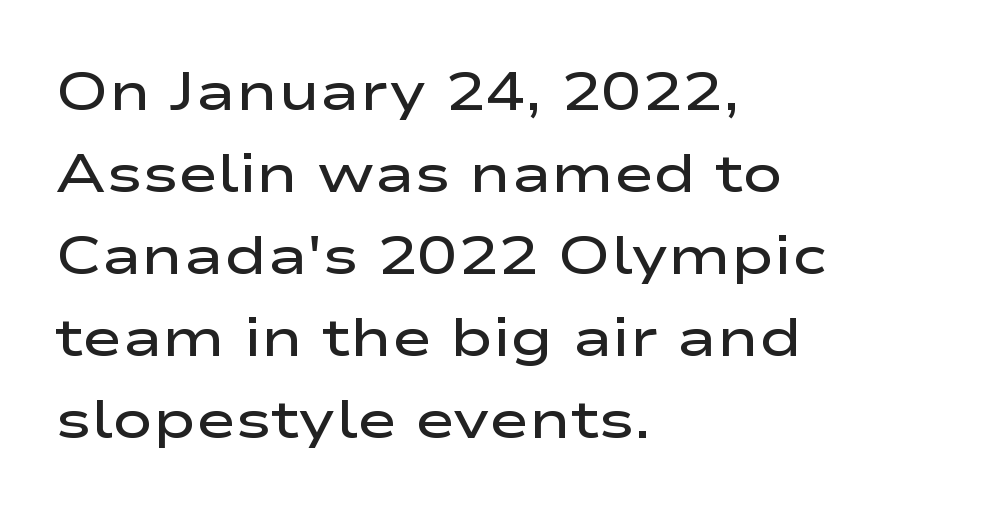
This block has exactly the height ordinary leading produces. Nothing unusual about the tracking: characters are spaced as the font intends. The rag falls on the right side of this text block. Regarding serifs, this sample does without them.
